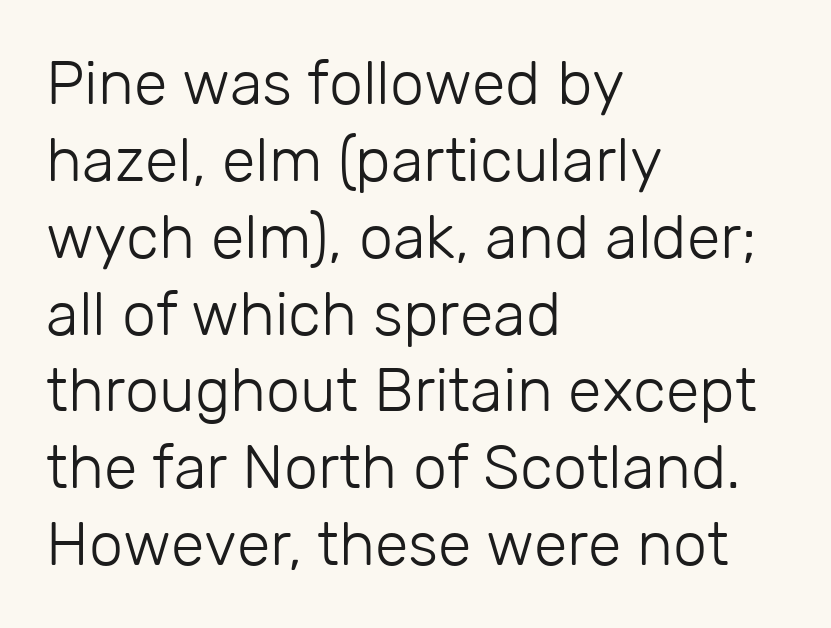
Q: Is the text bold? A: No.
Q: Is the text italic (slanted)? A: No, it is upright.
Q: Is the typeface a serif or a sans-serif typeface? A: Sans-serif.
Q: Is the text underlined? A: No.
Q: How is the paragraph aligned? A: Left-aligned.
Q: Is the spacing between letters normal or unusually wide? A: Normal.
Q: Is the spacing between lines tight, normal or loose? A: Normal.
Q: Width (condensed, normal, or wide)? A: Normal.
Q: Stroke contrast? A: Low.
Q: x-height? A: Medium.
Q: Monospaced? A: No.
